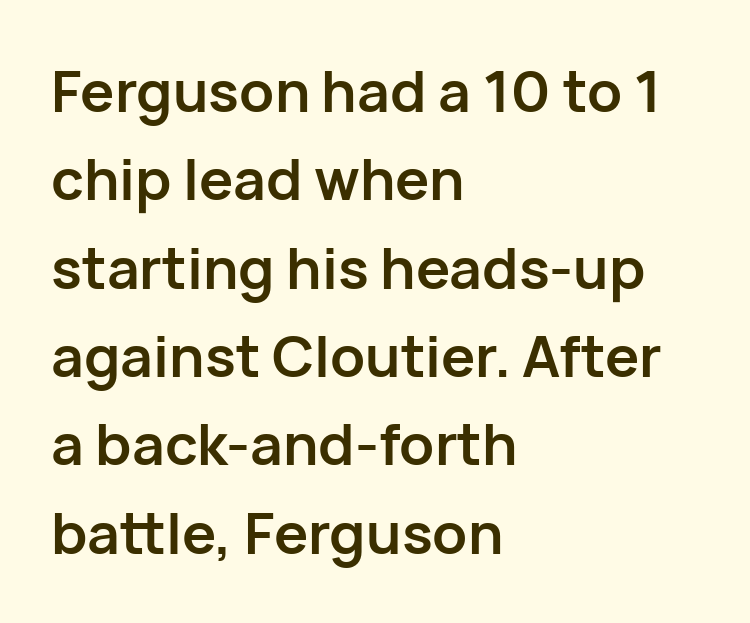
Q: Is the text bold? A: Yes.
Q: Is the text italic (slanted)? A: No, it is upright.
Q: Is the typeface a serif or a sans-serif typeface? A: Sans-serif.
Q: Is the text underlined? A: No.
Q: How is the paragraph aligned? A: Left-aligned.
Q: Is the spacing between letters normal or unusually wide? A: Normal.
Q: Is the spacing between lines tight, normal or loose? A: Normal.
Q: Width (condensed, normal, or wide)? A: Normal.
Q: Stroke contrast? A: Low.
Q: x-height? A: Medium.
Q: Monospaced? A: No.
